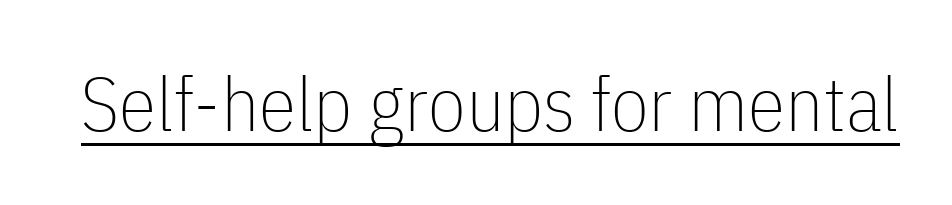
Nothing unusual about the tracking: characters are spaced as the font intends. The rendering uses natural spacing where letterforms have individual widths. A sans-serif font was chosen for this passage. On a weight scale, this lands at 450 or below.
